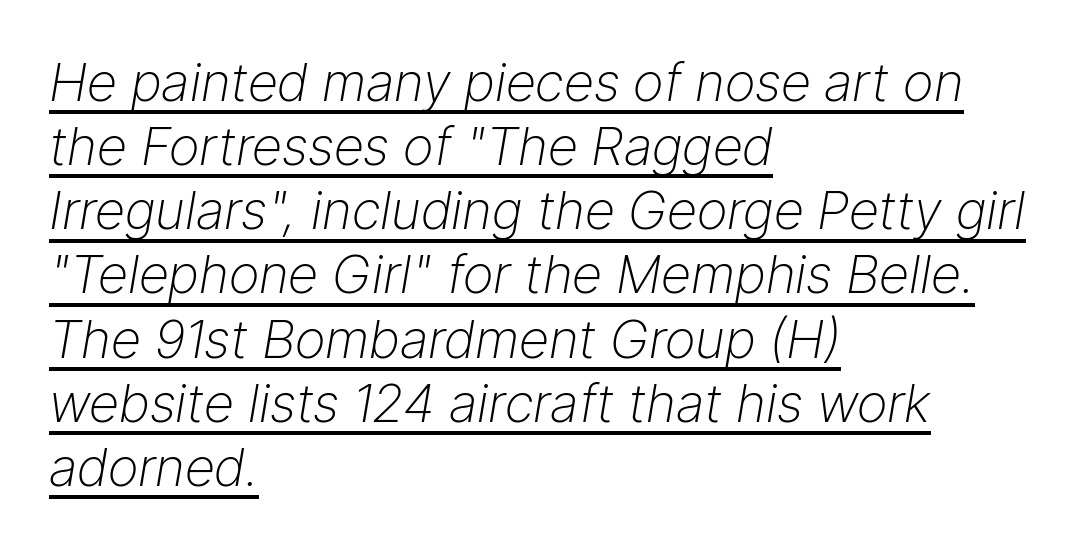
Q: Is the text bold? A: No.
Q: Is the text italic (slanted)? A: Yes, it leans right by about 9 degrees.
Q: Is the text underlined? A: Yes.
Q: How is the paragraph aligned? A: Left-aligned.
Q: Is the spacing between letters normal or unusually wide? A: Normal.
Q: Width (condensed, normal, or wide)? A: Normal.
Q: Stroke contrast? A: Low.
Q: x-height? A: Medium.
Q: Monospaced? A: No.
